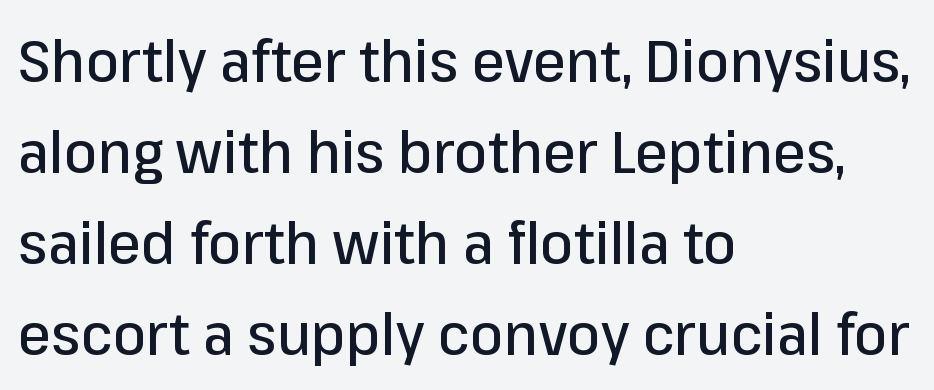
{"serif": "no", "italic": "no", "width": "normal", "stroke_contrast": "low", "x_height": "medium", "monospaced": "no", "underline": "no", "align": "left", "line_spacing": "normal", "line_spacing_ratio": 1.54, "letter_spacing": "normal", "letter_spacing_em": 0.0, "glyph_px": 59}
